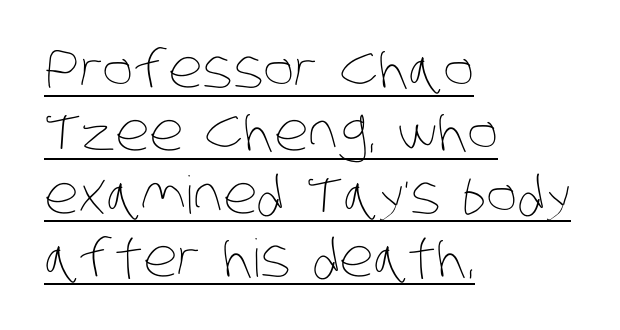
The letterforms sit shoulder to shoulder at normal distance. Line beginnings align vertically; line endings do not. Looks like regular typesetting: each glyph gets only the width it needs. Notice how a bar underscores the lettering throughout. Ink coverage per letter is moderate at most.
